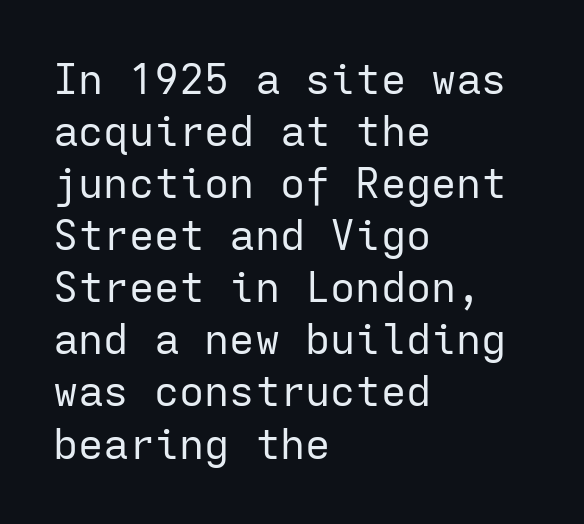
Q: Is the text bold? A: No.
Q: Is the text italic (slanted)? A: No, it is upright.
Q: Is the typeface a serif or a sans-serif typeface? A: Sans-serif.
Q: Is the text underlined? A: No.
Q: How is the paragraph aligned? A: Left-aligned.
Q: Is the spacing between letters normal or unusually wide? A: Normal.
Q: Width (condensed, normal, or wide)? A: Normal.
Q: Stroke contrast? A: Low.
Q: x-height? A: Medium.
Q: Monospaced? A: Yes.
